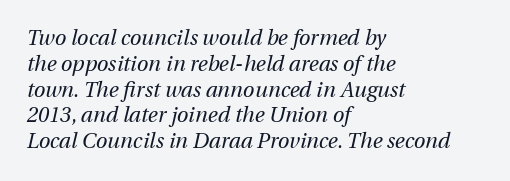
The image shows 21 px text type, italic (leaning right); set left-aligned, line spacing 1.23x, normal letter spacing, not underlined.
